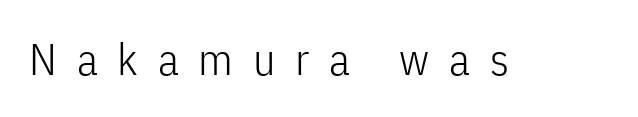
Q: Is the text bold? A: No.
Q: Is the text italic (slanted)? A: No, it is upright.
Q: Is the typeface a serif or a sans-serif typeface? A: Sans-serif.
Q: Is the text underlined? A: No.
Q: Is the spacing between letters normal or unusually wide? A: Unusually wide.
Q: Width (condensed, normal, or wide)? A: Condensed.
Q: Stroke contrast? A: Low.
Q: x-height? A: Medium.
Q: Monospaced? A: No.
